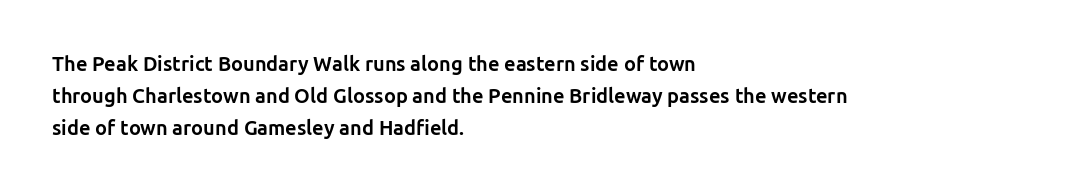
Upright lettering throughout. The foot of each line stays bare and open. Line spacing here is normal. The letters sit at their default tracking, neither squeezed nor spread. The setting favours the left margin, as ordinary paragraphs usually do. These words are printed bold, with thick strokes throughout.
